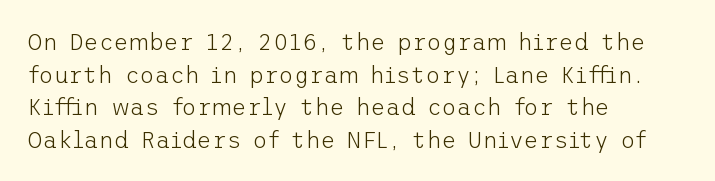
{"italic": "no", "bold": "no", "underline": "no", "align": "left", "line_spacing": "normal", "line_spacing_ratio": 1.42, "letter_spacing": "normal", "letter_spacing_em": 0.0, "glyph_px": 23}
